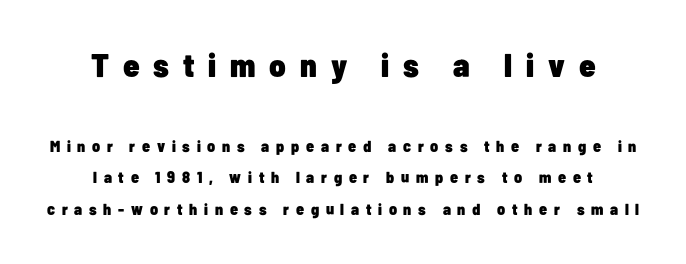
{"serif": "no", "italic": "no", "bold": "yes", "weight": "heavy", "width": "condensed", "stroke_contrast": "low", "x_height": "medium", "monospaced": "no", "underline": "no", "align": "center", "line_spacing": "loose", "line_spacing_ratio": 1.98, "letter_spacing": "wide", "letter_spacing_em": 0.42, "larger_block": "first", "size_ratio": 2.06, "glyph_px": 33}
